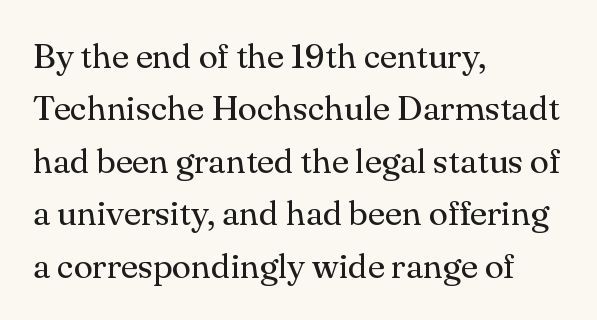
{"serif": "yes", "italic": "no", "bold": "no", "weight": "regular", "width": "normal", "stroke_contrast": "medium", "x_height": "small", "monospaced": "no", "underline": "no", "align": "left", "line_spacing": "normal", "line_spacing_ratio": 1.5, "letter_spacing": "normal", "letter_spacing_em": 0.0, "glyph_px": 35}
